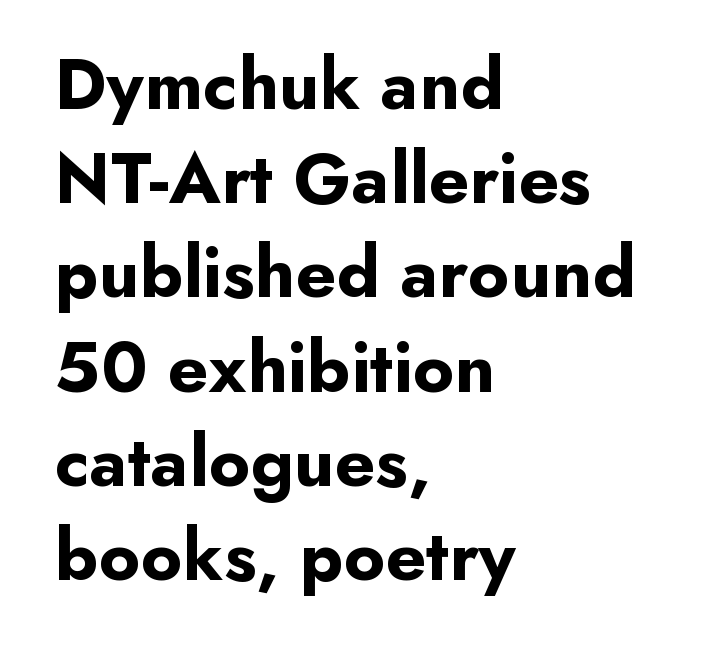
The image shows 73 px bold sans-serif type, upright; set left-aligned, normal line spacing (1.29x), normal letter spacing, not underlined; low stroke contrast and a small x-height.
